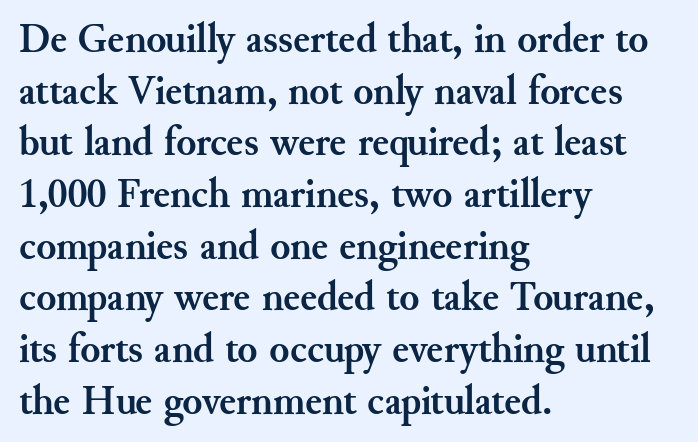
Q: Is the text bold? A: Yes.
Q: Is the text italic (slanted)? A: No, it is upright.
Q: Is the typeface a serif or a sans-serif typeface? A: Serif.
Q: Is the text underlined? A: No.
Q: How is the paragraph aligned? A: Left-aligned.
Q: Is the spacing between letters normal or unusually wide? A: Normal.
Q: Is the spacing between lines tight, normal or loose? A: Normal.
Q: Width (condensed, normal, or wide)? A: Normal.
Q: Stroke contrast? A: Medium.
Q: x-height? A: Small.
Q: Monospaced? A: No.
